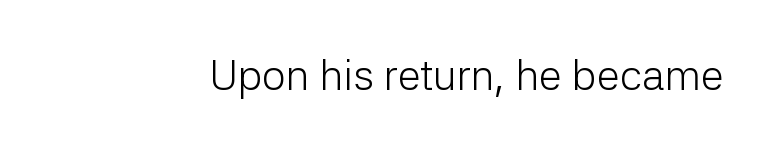
The image shows 42 px light sans-serif type, upright; set normal letter spacing, not underlined; low stroke contrast and a medium x-height.
